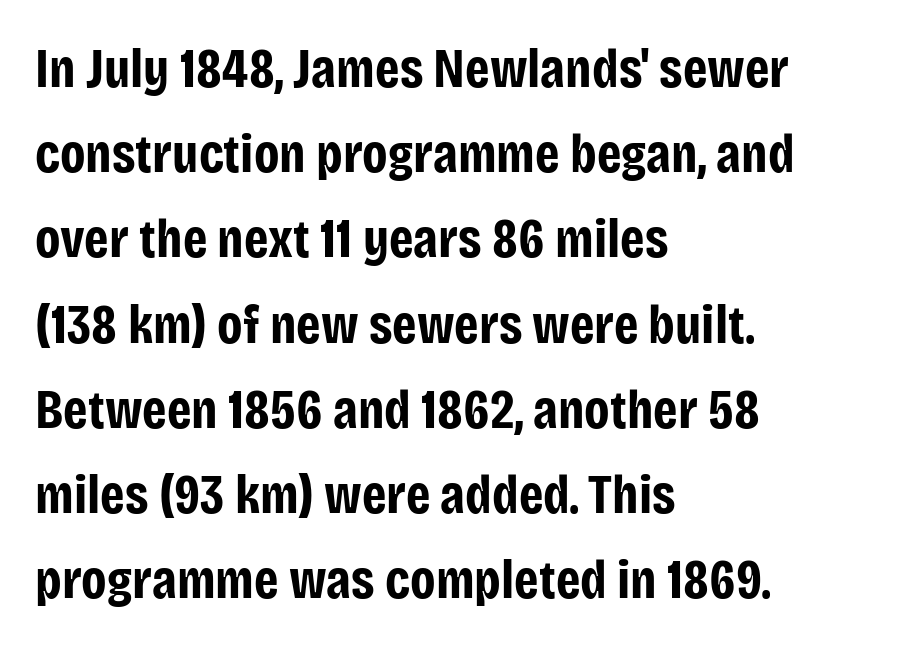
The image shows 55 px bold, condensed sans-serif type, upright; set left-aligned, normal line spacing (1.55x), normal letter spacing, not underlined; low stroke contrast and a large x-height.
